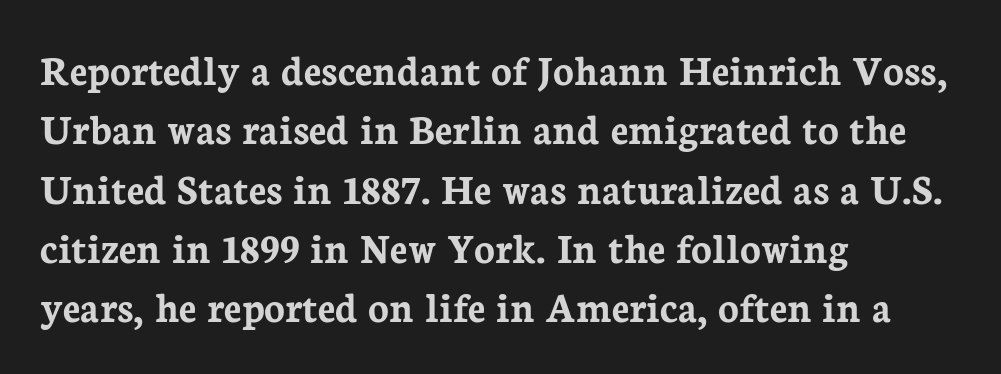
Q: Is the text bold? A: Yes.
Q: Is the text italic (slanted)? A: No, it is upright.
Q: Is the typeface a serif or a sans-serif typeface? A: Serif.
Q: Is the text underlined? A: No.
Q: How is the paragraph aligned? A: Left-aligned.
Q: Is the spacing between letters normal or unusually wide? A: Normal.
Q: Is the spacing between lines tight, normal or loose? A: Normal.
Q: Width (condensed, normal, or wide)? A: Normal.
Q: Stroke contrast? A: Low.
Q: x-height? A: Medium.
Q: Monospaced? A: No.
